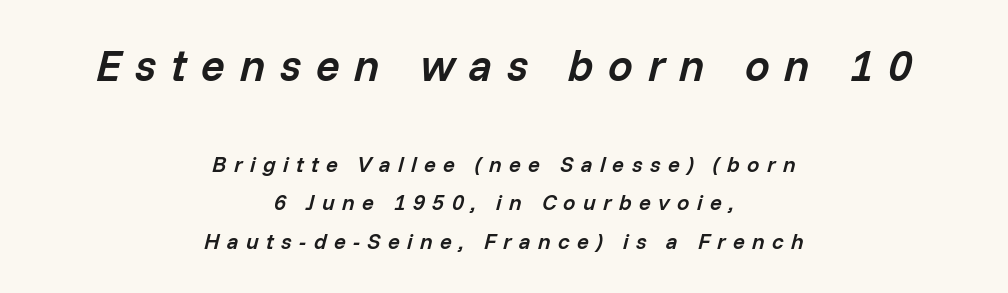
The image shows 44 px semibold type, italic (leaning right); set centered, line spacing 1.76x, unusually wide letter spacing (+0.33 em), not underlined; the first (top) block is 2.0x larger; low stroke contrast and a medium x-height.
